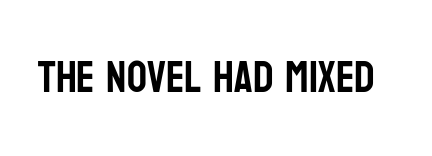
{"serif": "no", "italic": "no", "width": "condensed", "stroke_contrast": "low", "x_height": "large", "monospaced": "no", "underline": "no", "letter_spacing": "normal", "letter_spacing_em": 0.0, "glyph_px": 44}
